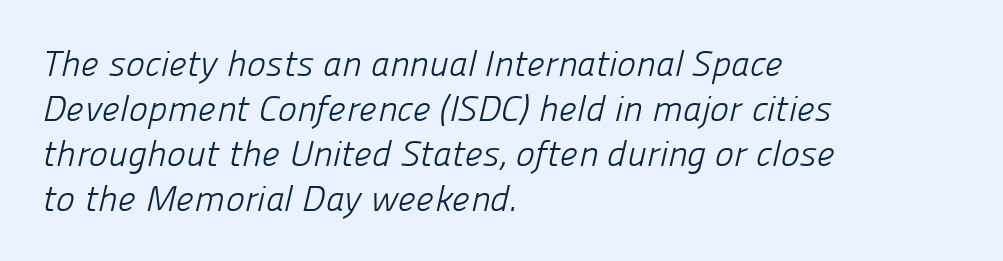
The image shows 36 px light sans-serif type; set left-aligned, normal line spacing (1.25x), normal letter spacing, not underlined; low stroke contrast and a medium x-height.
